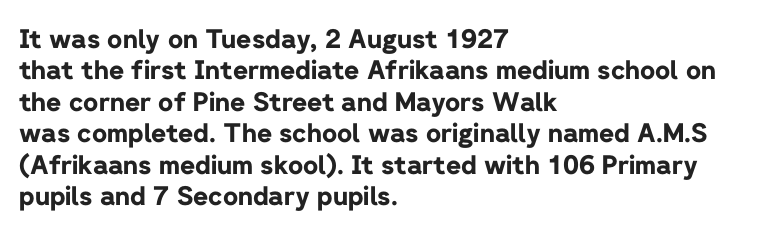
Posture: straight, roman, zero tilt. A student would call this left alignment; a typographer would say flush left, rag right. Rule under the text: the space is simply empty. Between one letter and the next there's only the usual sliver of space. Plenty of ink on the page — the face is bold.
